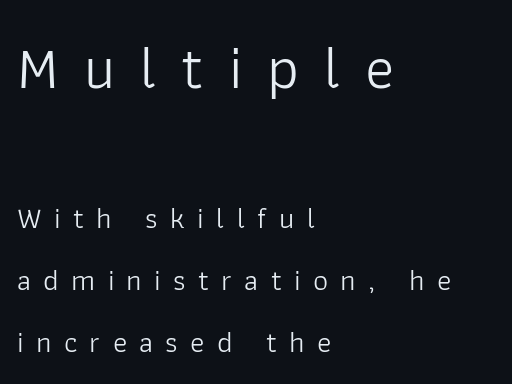
Q: Is the text bold? A: No.
Q: Is the text italic (slanted)? A: No, it is upright.
Q: Is the typeface a serif or a sans-serif typeface? A: Sans-serif.
Q: Is the text underlined? A: No.
Q: How is the paragraph aligned? A: Left-aligned.
Q: Is the spacing between letters normal or unusually wide? A: Unusually wide.
Q: Is the spacing between lines tight, normal or loose? A: Loose.
Q: Which block of text is set in a larger size, the first (top) or the second (bottom)? A: The first (top) one.
Q: Width (condensed, normal, or wide)? A: Normal.
Q: Stroke contrast? A: Low.
Q: x-height? A: Medium.
Q: Monospaced? A: No.
